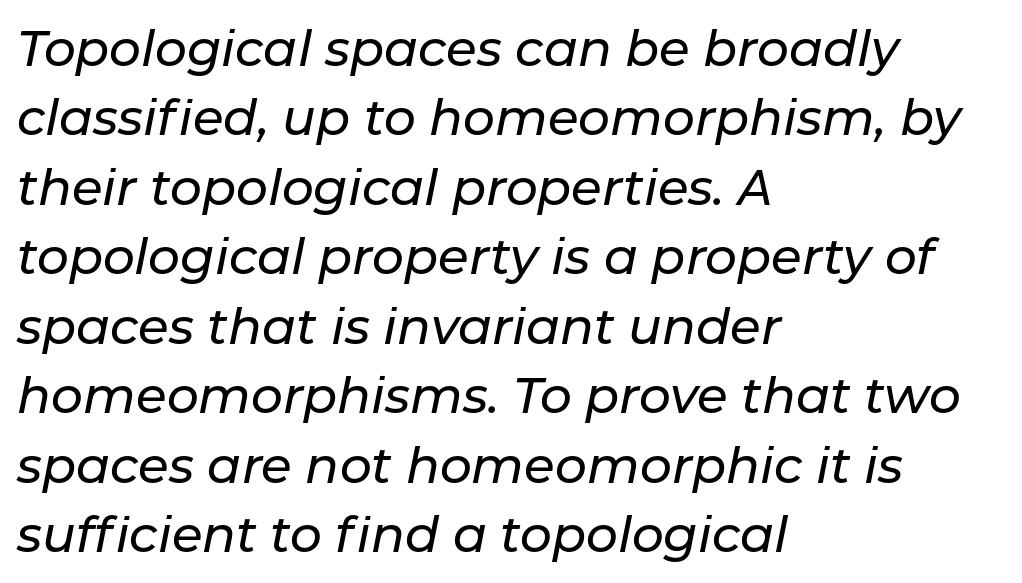
Q: Is the text italic (slanted)? A: Yes, it leans right by about 11 degrees.
Q: Is the text underlined? A: No.
Q: How is the paragraph aligned? A: Left-aligned.
Q: Is the spacing between letters normal or unusually wide? A: Normal.
Q: Is the spacing between lines tight, normal or loose? A: Normal.
Q: Width (condensed, normal, or wide)? A: Normal.
Q: Stroke contrast? A: Low.
Q: x-height? A: Medium.
Q: Monospaced? A: No.
